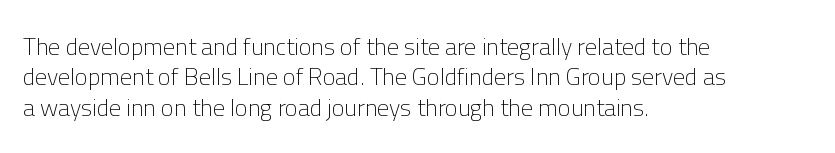
{"italic": "no", "bold": "no", "underline": "no", "align": "left", "line_spacing": "normal", "line_spacing_ratio": 1.27, "letter_spacing": "normal", "letter_spacing_em": 0.0, "glyph_px": 24}
